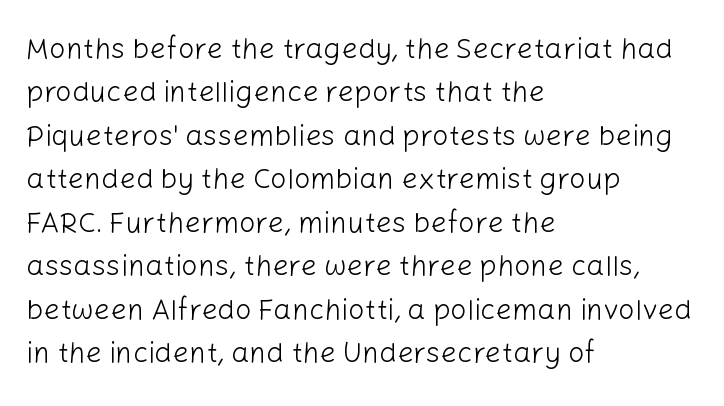
These glyphs show unthickened strokes, regular width or finer. Check where the strokes stop: nothing finishes them off — pure sans. Is this a fixed-width face? No — the glyphs have proportional, varying widths. Horizontally, the lines are justified to the leading edge only. Descenders are the only things crossing below the line.
